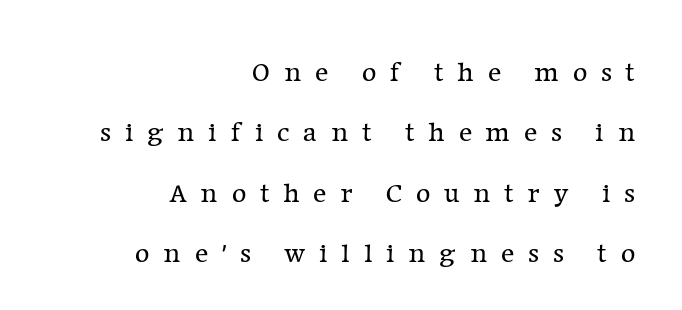
Q: Is the text bold? A: No.
Q: Is the text italic (slanted)? A: No, it is upright.
Q: Is the typeface a serif or a sans-serif typeface? A: Serif.
Q: Is the text underlined? A: No.
Q: How is the paragraph aligned? A: Right-aligned.
Q: Is the spacing between letters normal or unusually wide? A: Unusually wide.
Q: Is the spacing between lines tight, normal or loose? A: Loose.
Q: Width (condensed, normal, or wide)? A: Normal.
Q: Stroke contrast? A: Low.
Q: x-height? A: Medium.
Q: Monospaced? A: No.
